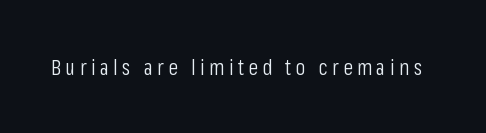
Q: Is the text bold? A: No.
Q: Is the text italic (slanted)? A: No, it is upright.
Q: Is the text underlined? A: No.
Q: Is the spacing between letters normal or unusually wide? A: Unusually wide.
